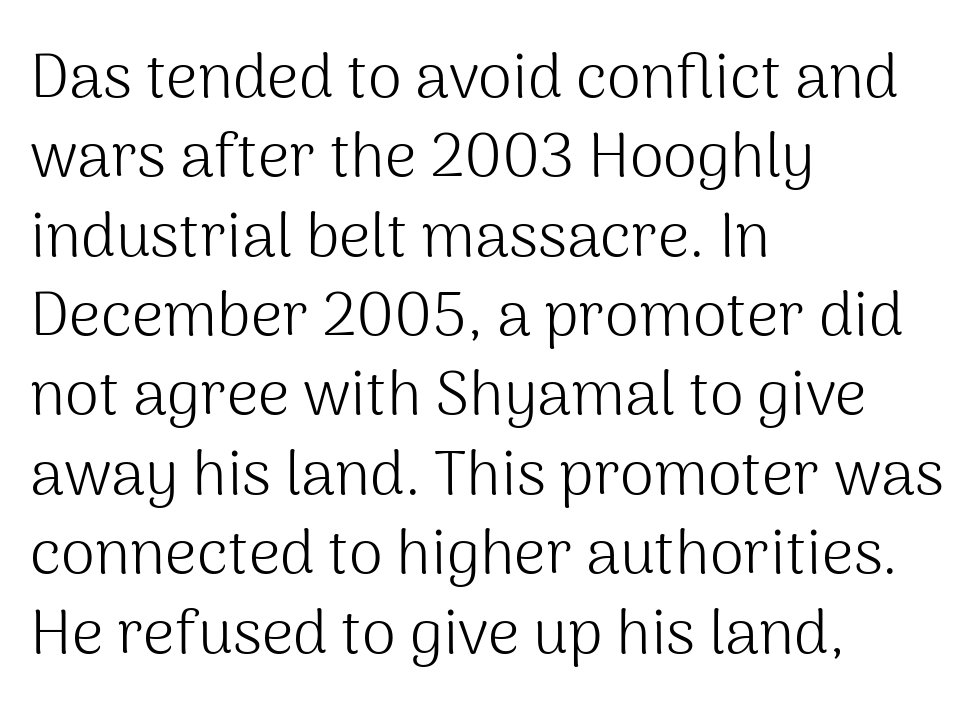
This rendering uses left alignment, leaving the right contour irregular. Stroke thickness stays within the range of a standard reading face or lighter. This sample has the flowing, uneven cadence of proportional lettering. The tracking reads as untouched default to a designer's eye. Posture: upright roman.
